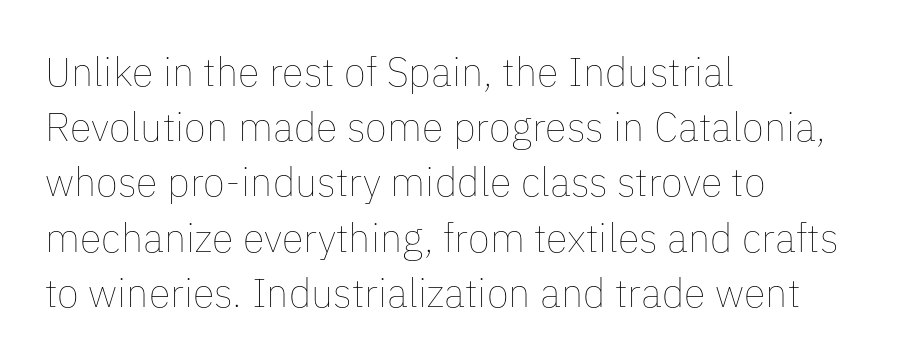
No italicization has been applied; the sample stays upright. Layout note: lines flush left. Between one letter and the next there's only the usual sliver of space. This is not heavy type; no bold has been used.
